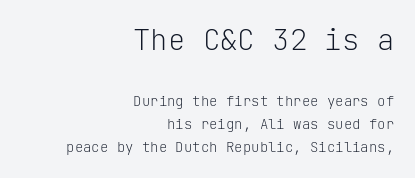
Q: Is the text bold? A: No.
Q: Is the text italic (slanted)? A: No, it is upright.
Q: Is the typeface a serif or a sans-serif typeface? A: Sans-serif.
Q: Is the text underlined? A: No.
Q: How is the paragraph aligned? A: Right-aligned.
Q: Is the spacing between letters normal or unusually wide? A: Normal.
Q: Is the spacing between lines tight, normal or loose? A: Normal.
Q: Which block of text is set in a larger size, the first (top) or the second (bottom)? A: The first (top) one.
Q: Width (condensed, normal, or wide)? A: Normal.
Q: Stroke contrast? A: Low.
Q: x-height? A: Medium.
Q: Monospaced? A: Yes.
